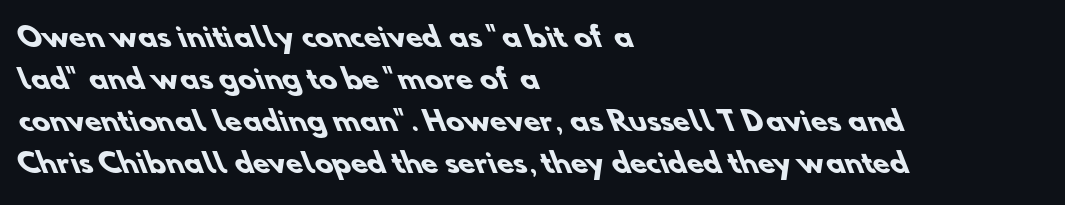
Every row of glyphs begins at an identical x-position on the left. Just letters on the line, the space beneath them empty. This block has exactly the height ordinary leading produces. The rendering uses a bold face; every stroke is thick and dark.
